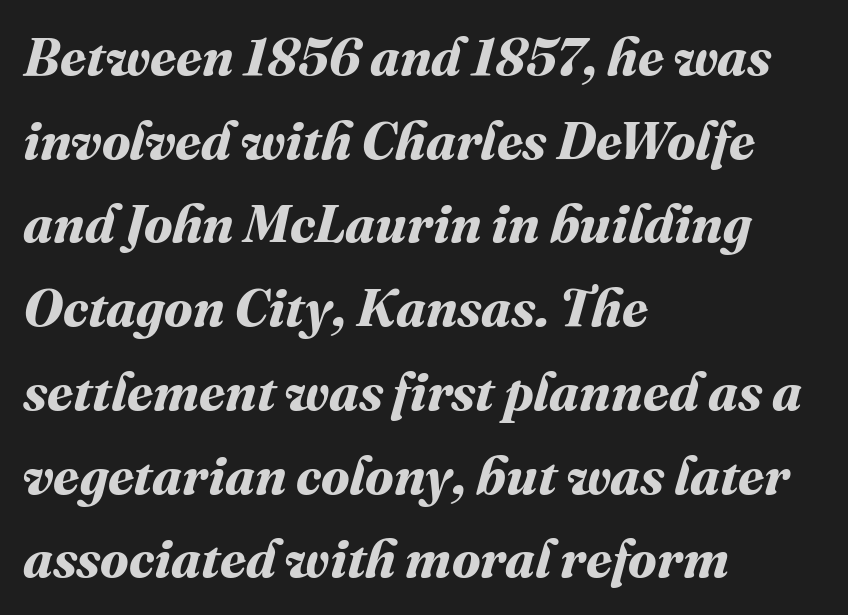
One glance says typical: line gaps are just what's usual. The passage shown is typed in a proportional face where columns would drift. The text block is weighted toward the left margin, trailing off unevenly rightward. The characters look thick and weighty, a clear bold.
